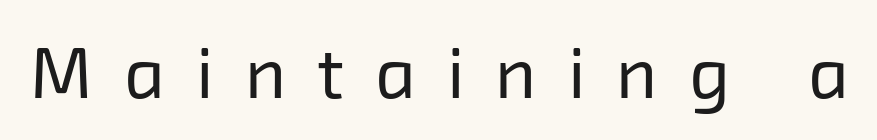
{"serif": "no", "bold": "no", "weight": "regular", "width": "normal", "stroke_contrast": "low", "x_height": "medium", "monospaced": "no", "underline": "no", "letter_spacing": "wide", "letter_spacing_em": 0.44, "glyph_px": 71}
